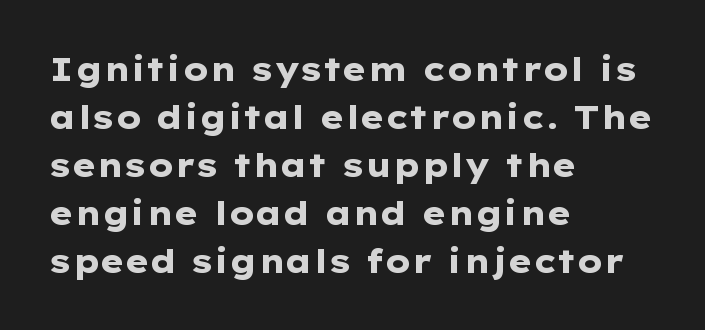
Q: Is the text bold? A: Yes.
Q: Is the text italic (slanted)? A: No, it is upright.
Q: Is the typeface a serif or a sans-serif typeface? A: Sans-serif.
Q: Is the text underlined? A: No.
Q: How is the paragraph aligned? A: Left-aligned.
Q: Is the spacing between letters normal or unusually wide? A: Normal.
Q: Is the spacing between lines tight, normal or loose? A: Normal.
Q: Width (condensed, normal, or wide)? A: Wide.
Q: Stroke contrast? A: Low.
Q: x-height? A: Medium.
Q: Monospaced? A: No.
